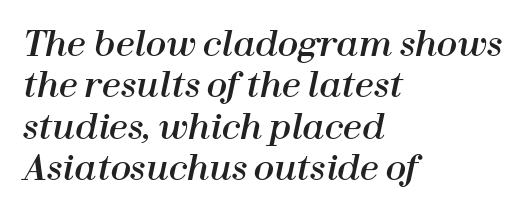
Compared with typical body copy, the letter spacing here is the same. Casual observation: everything's shoved over to the left. These lines were composed using italics. The passage shown is typed in a proportional face where columns would drift. Check the space under the baseline: it is left empty.
